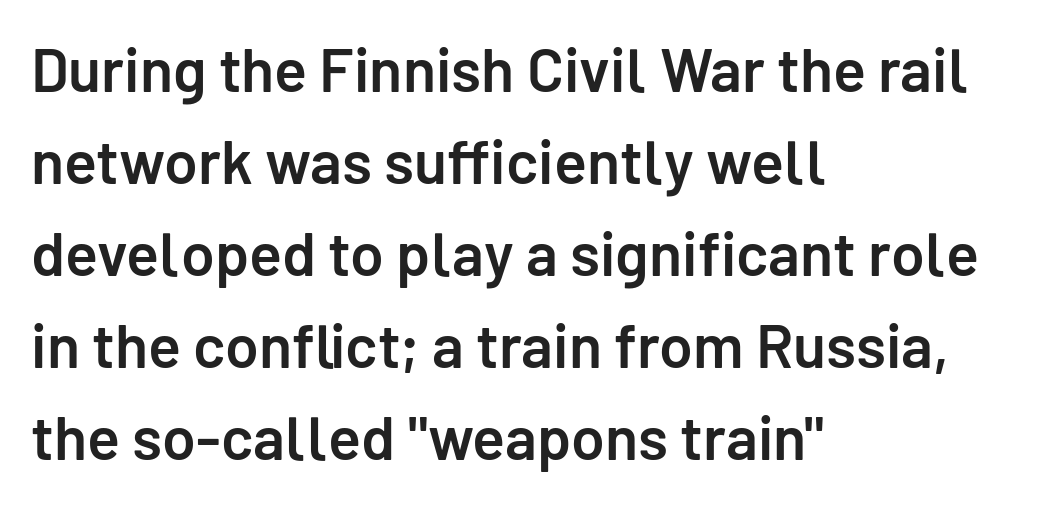
{"serif": "no", "italic": "no", "bold": "semi", "weight": "semibold", "width": "normal", "stroke_contrast": "low", "x_height": "medium", "monospaced": "no", "underline": "no", "align": "left", "line_spacing": "normal", "line_spacing_ratio": 1.51, "letter_spacing": "normal", "letter_spacing_em": 0.0, "glyph_px": 61}
